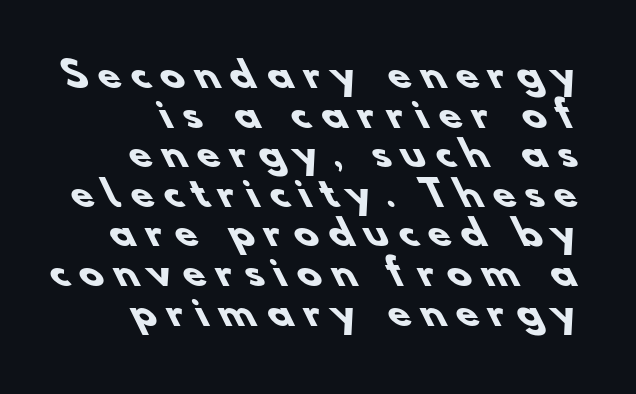
The image shows 36 px heavy sans-serif type; set right-aligned, tight line spacing (1.1x), unusually wide letter spacing (+0.31 em), not underlined; low stroke contrast and a small x-height.
